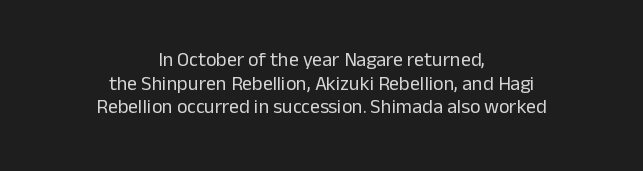
{"italic": "no", "bold": "no", "underline": "no", "align": "center", "line_spacing_ratio": 1.18, "letter_spacing": "normal", "letter_spacing_em": 0.0, "glyph_px": 20}
